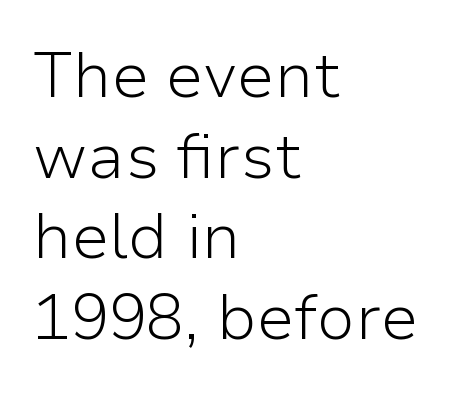
Q: Is the text bold? A: No.
Q: Is the text italic (slanted)? A: No, it is upright.
Q: Is the typeface a serif or a sans-serif typeface? A: Sans-serif.
Q: Is the text underlined? A: No.
Q: How is the paragraph aligned? A: Left-aligned.
Q: Is the spacing between letters normal or unusually wide? A: Normal.
Q: Is the spacing between lines tight, normal or loose? A: Normal.
Q: Width (condensed, normal, or wide)? A: Normal.
Q: Stroke contrast? A: Low.
Q: x-height? A: Medium.
Q: Monospaced? A: No.
